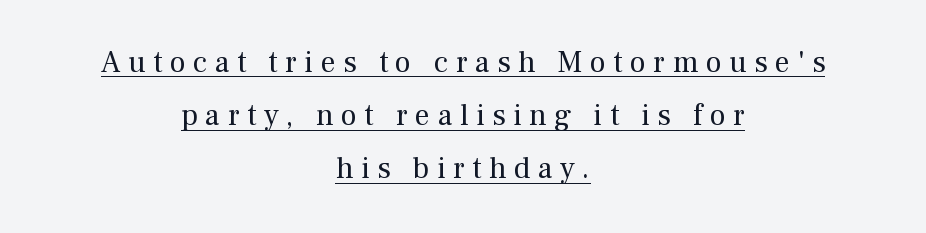
{"serif": "yes", "italic": "no", "bold": "no", "weight": "regular", "width": "normal", "stroke_contrast": "medium", "x_height": "medium", "monospaced": "no", "underline": "yes", "align": "center", "line_spacing_ratio": 1.77, "letter_spacing": "wide", "letter_spacing_em": 0.25, "glyph_px": 30}
